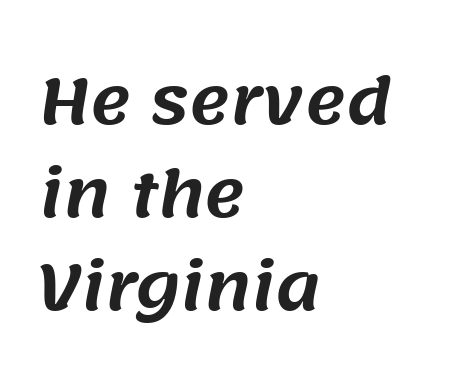
The image shows 62 px sans-serif type; set left-aligned, normal line spacing (1.5x), normal letter spacing, not underlined; medium stroke contrast and a large x-height.
